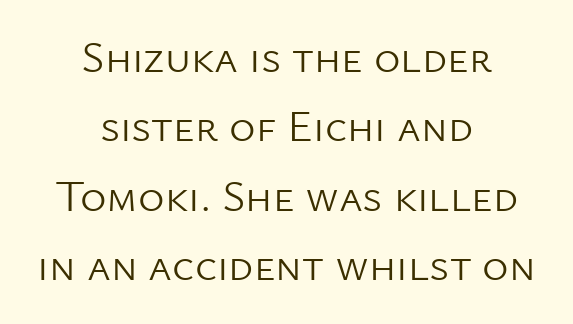
Examine the stroke ends and you'll find no serifs. You could not count columns in this text — the font is proportionally spaced. The typesetting does not lean heavy: it is not bold. The leading is moderate, giving the passage an even texture.
